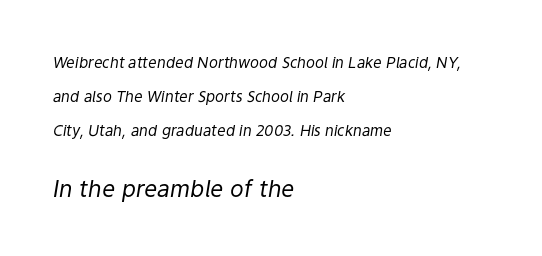
Bold? No — there's no thickening of the strokes. Words appear dense and cohesive because spacing is normal. It's the slanting kind of type. Interline gaps are noticeably wide in this sample. Quick note: underline off. A student would call this left alignment; a typographer would say flush left, rag right.
